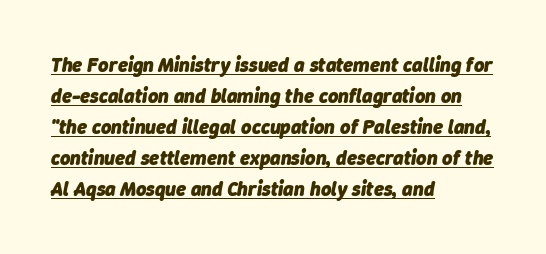
The image shows 20 px bold type, italic (leaning right); set left-aligned, normal line spacing (1.55x), normal letter spacing, underlined.
